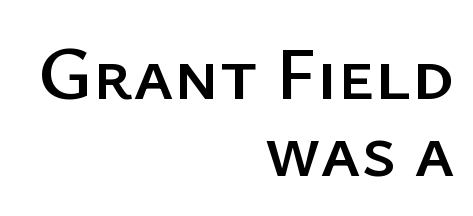
A typesetter would mark this as roman, not italic. Cramped leading. Note the varied advance widths — an 'i' is clearly narrower than an 'm'. The passage is arranged like a letterhead date or caption credit — flush right. These lines keep a tight, regular rhythm from letter to letter.
